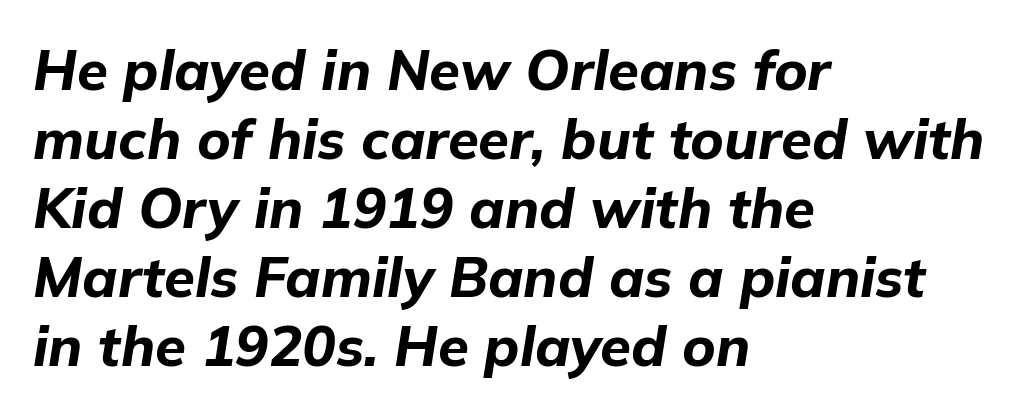
The image shows 56 px bold type, italic (leaning right); set left-aligned, line spacing 1.23x, normal letter spacing, not underlined; low stroke contrast and a medium x-height.
